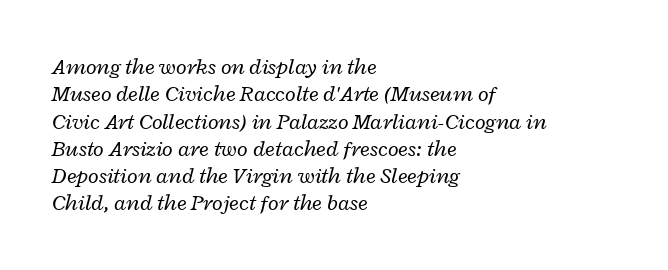
{"italic": "yes", "lean": "right", "slant_degrees": 12, "bold": "no", "underline": "no", "align": "left", "line_spacing_ratio": 1.24, "letter_spacing": "normal", "letter_spacing_em": 0.0, "glyph_px": 22}
